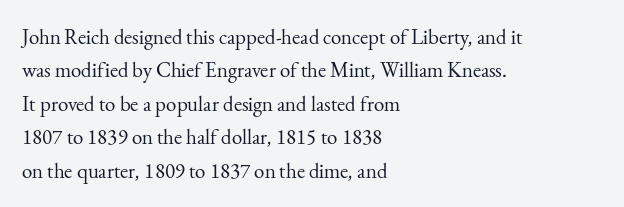
The image shows 21 px text type, upright; set left-aligned, normal line spacing (1.59x), normal letter spacing, not underlined.
